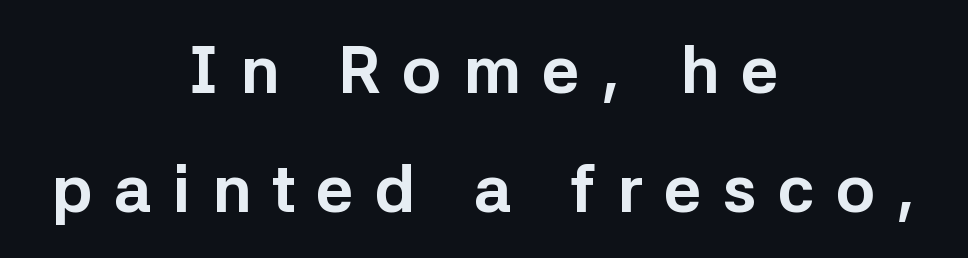
To sum up the face: it is a sans, with no serifs. Each glyph is drawn with heavy, bold strokes. In terms of letterspacing, this is a distinctly airy, spread setting. Neither beginnings nor endings align; midpoints do. Spacing verdict: proportional, widths tailored to each character. The foot of each line stays bare and open.
